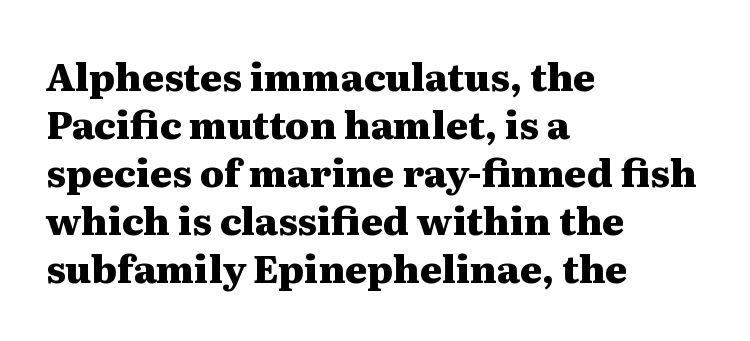
How are the letters spaced? Ordinarily, with no added tracking. The compositor pushed each line to the left boundary. Thick stems and heavy bowls — unmistakably bold. Decoration check: the copy has no underline. Yep, those are serifs on the letters. Honestly, the row spacing looks completely unremarkable.
